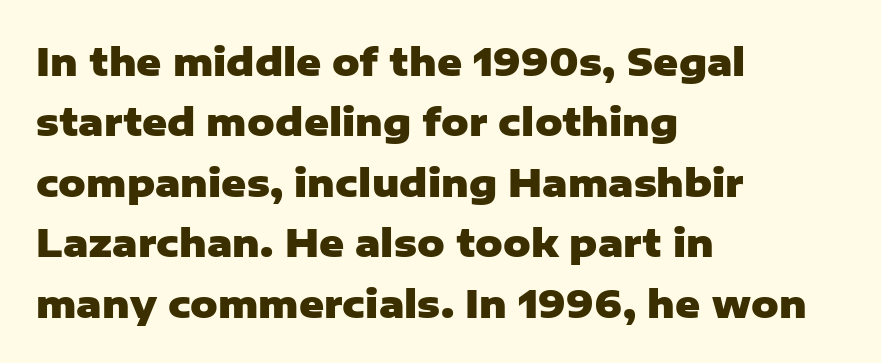
Q: Is the text bold? A: Yes.
Q: Is the text italic (slanted)? A: No, it is upright.
Q: Is the typeface a serif or a sans-serif typeface? A: Sans-serif.
Q: Is the text underlined? A: No.
Q: How is the paragraph aligned? A: Left-aligned.
Q: Is the spacing between letters normal or unusually wide? A: Normal.
Q: Is the spacing between lines tight, normal or loose? A: Normal.
Q: Width (condensed, normal, or wide)? A: Normal.
Q: Stroke contrast? A: Low.
Q: x-height? A: Medium.
Q: Monospaced? A: No.
